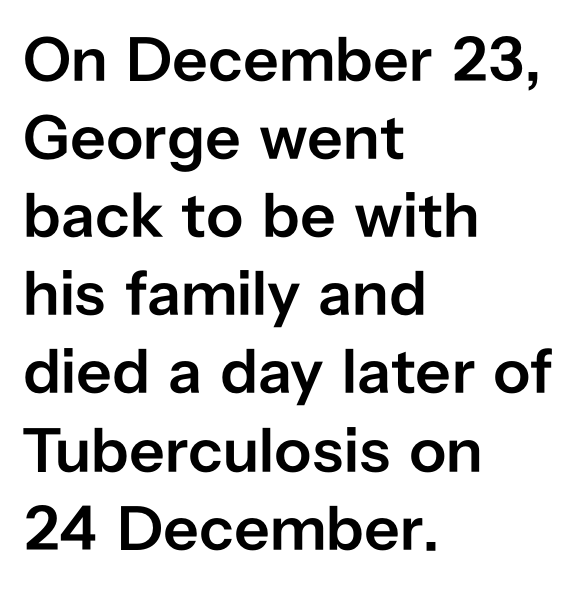
A bare baseline throughout the passage. Serifs: no, the terminals of the letterforms are clean. If you drew a ruler down the left edge, every line would touch it. A bit beefed up — I'd call it semibold rather than bold. In terms of letterspacing, this is plain default setting.
